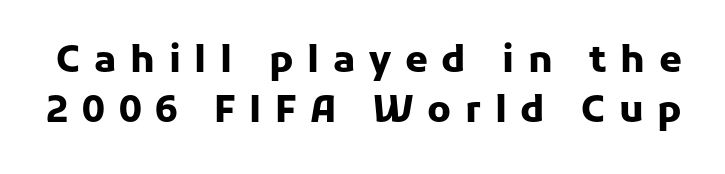
Q: Is the text bold? A: Yes.
Q: Is the text italic (slanted)? A: No, it is upright.
Q: Is the typeface a serif or a sans-serif typeface? A: Sans-serif.
Q: Is the text underlined? A: No.
Q: Is the spacing between letters normal or unusually wide? A: Unusually wide.
Q: Is the spacing between lines tight, normal or loose? A: Normal.
Q: Width (condensed, normal, or wide)? A: Normal.
Q: Stroke contrast? A: Low.
Q: x-height? A: Medium.
Q: Monospaced? A: No.
